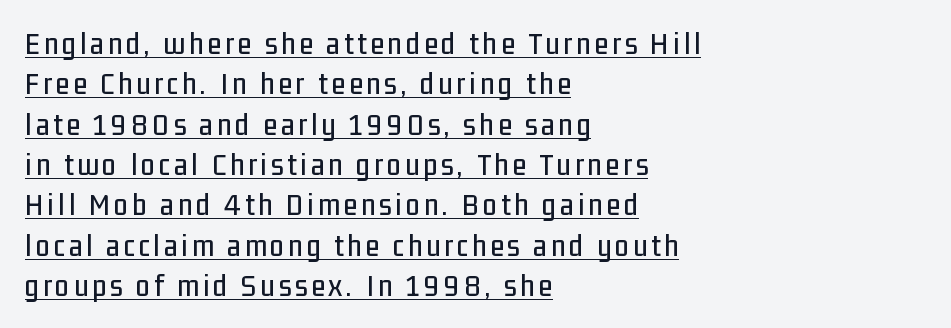
Q: Is the text italic (slanted)? A: No, it is upright.
Q: Is the typeface a serif or a sans-serif typeface? A: Sans-serif.
Q: Is the text underlined? A: Yes.
Q: How is the paragraph aligned? A: Left-aligned.
Q: Is the spacing between lines tight, normal or loose? A: Normal.
Q: Width (condensed, normal, or wide)? A: Condensed.
Q: Stroke contrast? A: Low.
Q: x-height? A: Medium.
Q: Monospaced? A: No.
